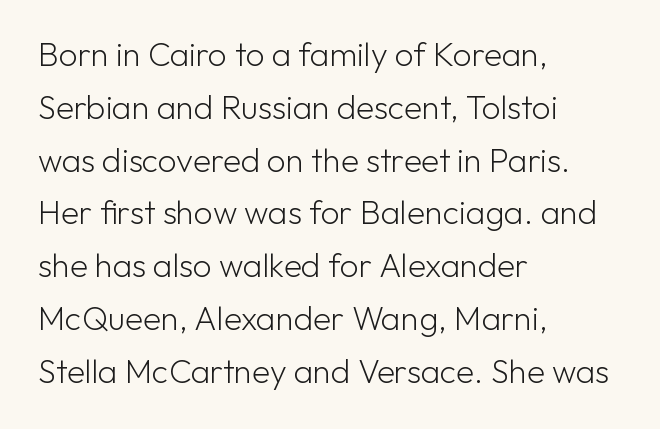
Q: Is the text bold? A: No.
Q: Is the text italic (slanted)? A: No, it is upright.
Q: Is the typeface a serif or a sans-serif typeface? A: Sans-serif.
Q: Is the text underlined? A: No.
Q: How is the paragraph aligned? A: Left-aligned.
Q: Is the spacing between letters normal or unusually wide? A: Normal.
Q: Is the spacing between lines tight, normal or loose? A: Normal.
Q: Width (condensed, normal, or wide)? A: Normal.
Q: Stroke contrast? A: Low.
Q: x-height? A: Medium.
Q: Monospaced? A: No.
